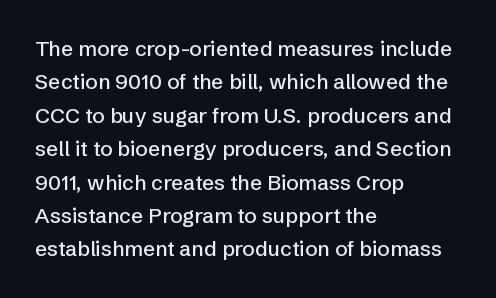
Nobody drew a line under any word here. A student would call this left alignment; a typographer would say flush left, rag right. Rendered with straight, roman letterforms. In terms of leading, this rendering sits right in the middle. Characters follow at the spacing the type designer built in.
